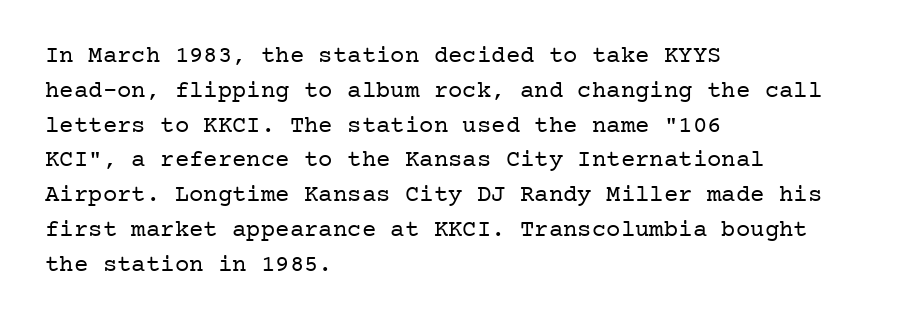
{"italic": "no", "bold": "no", "underline": "no", "align": "left", "line_spacing": "normal", "line_spacing_ratio": 1.45, "letter_spacing": "normal", "letter_spacing_em": 0.0, "glyph_px": 24}
